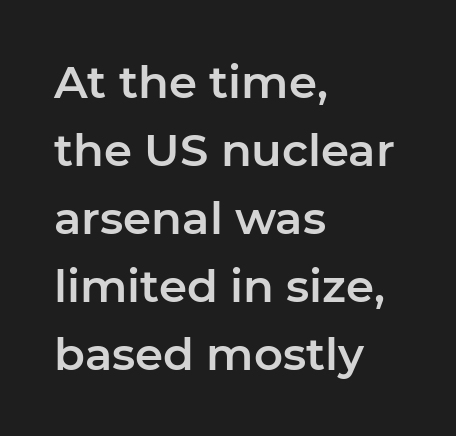
Q: Is the text italic (slanted)? A: No, it is upright.
Q: Is the typeface a serif or a sans-serif typeface? A: Sans-serif.
Q: Is the text underlined? A: No.
Q: How is the paragraph aligned? A: Left-aligned.
Q: Is the spacing between letters normal or unusually wide? A: Normal.
Q: Is the spacing between lines tight, normal or loose? A: Normal.
Q: Width (condensed, normal, or wide)? A: Normal.
Q: Stroke contrast? A: Low.
Q: x-height? A: Medium.
Q: Monospaced? A: No.
